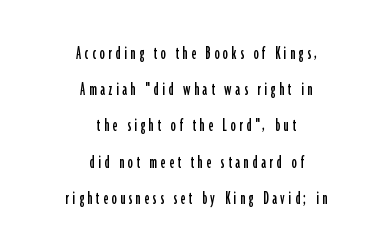
The image shows 20 px text type, upright; set centered, line spacing 1.81x, not underlined.
